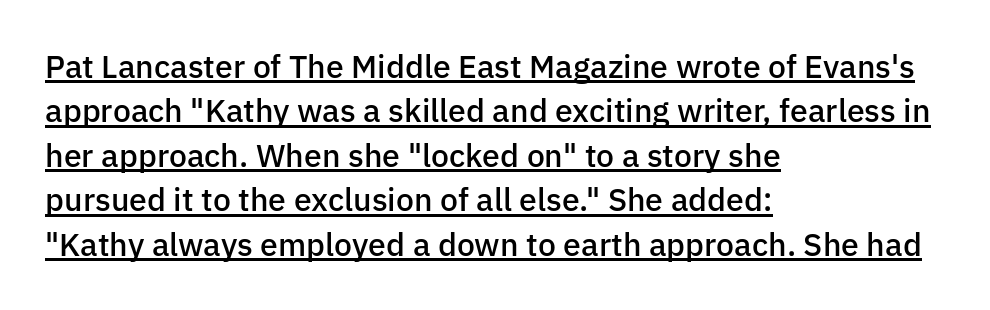
The block of text has a typical density, with ordinary space between rows. Default kerning and tracking; the words read as compact shapes. These lines are set flush left with a ragged right edge. This sample carries an underscore along the baseline area. Upright lettering throughout. How heavy is the stroke? Medium-heavy — a semibold, shy of bold.
